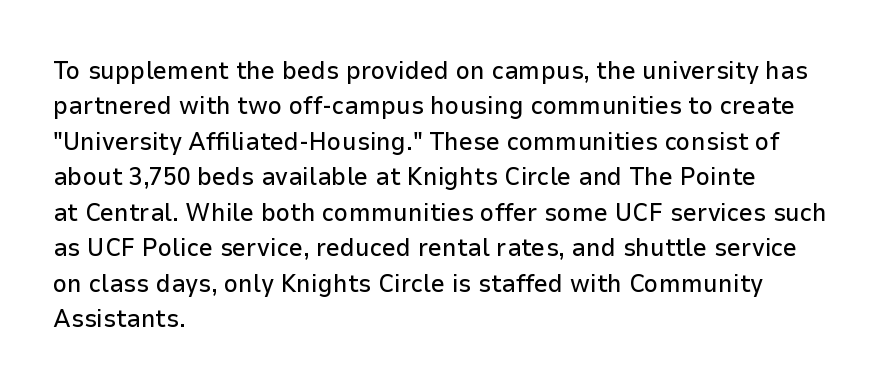
{"italic": "no", "underline": "no", "align": "left", "line_spacing": "normal", "line_spacing_ratio": 1.42, "letter_spacing": "normal", "letter_spacing_em": 0.0, "glyph_px": 25}
